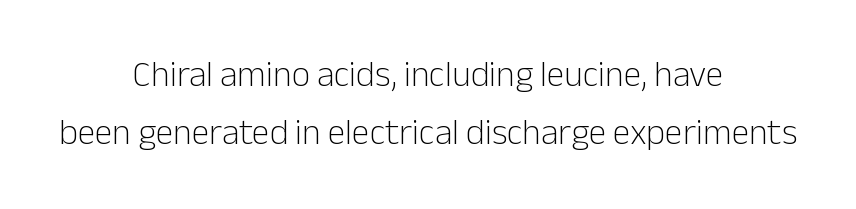
The image shows 36 px light sans-serif type, upright; set centered, normal line spacing (1.62x), normal letter spacing, not underlined; low stroke contrast and a medium x-height.
